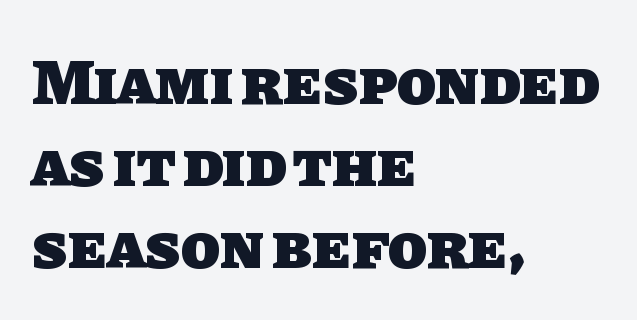
The image shows 64 px heavy sans-serif type; set left-aligned, normal line spacing (1.28x), normal letter spacing, not underlined; low stroke contrast and a large x-height.
